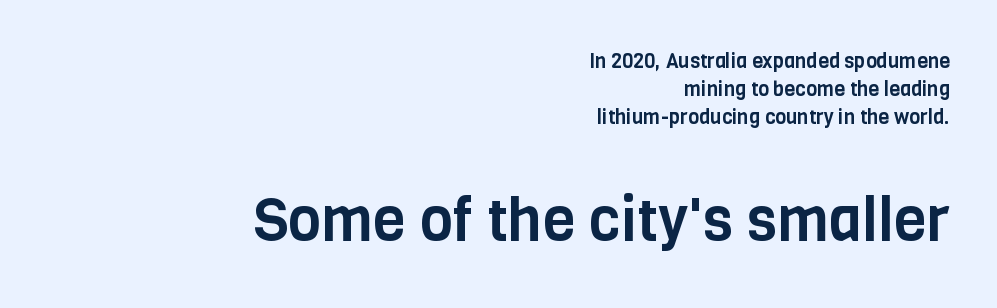
A typesetter would call this proportional, since set widths differ per character. Descender tails drop into unmarked territory. Visually the block forms a straight wall on the right and a jagged coastline on the left. Observe the absence of serifs on each vertical stroke in this sample. This sample keeps an unexceptional amount of space between lines. Italic: no, the glyphs are upright roman.
